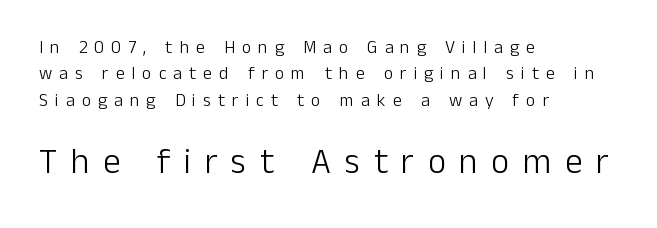
{"serif": "no", "italic": "no", "bold": "no", "weight": "light", "width": "normal", "stroke_contrast": "low", "x_height": "medium", "monospaced": "no", "underline": "no", "align": "left", "line_spacing": "normal", "line_spacing_ratio": 1.46, "letter_spacing": "wide", "letter_spacing_em": 0.39, "larger_block": "second", "size_ratio": 1.94, "glyph_px": 35}
